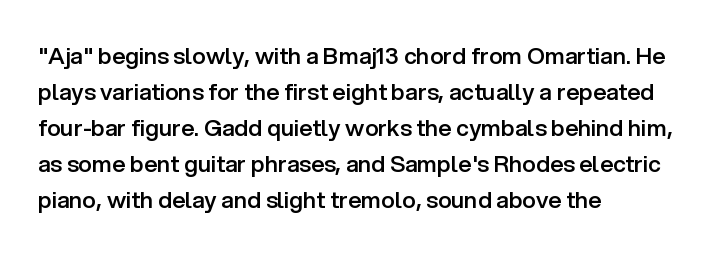
The image shows 23 px text type, upright; set left-aligned, normal line spacing (1.56x), normal letter spacing, not underlined.
